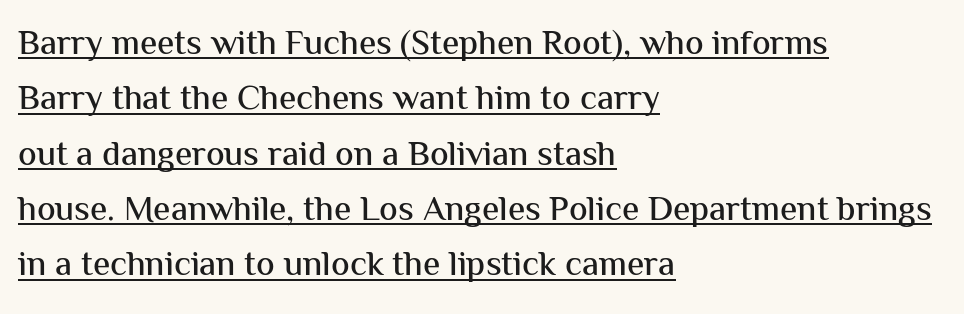
Q: Is the text italic (slanted)? A: No, it is upright.
Q: Is the typeface a serif or a sans-serif typeface? A: Sans-serif.
Q: Is the text underlined? A: Yes.
Q: How is the paragraph aligned? A: Left-aligned.
Q: Is the spacing between letters normal or unusually wide? A: Normal.
Q: Is the spacing between lines tight, normal or loose? A: Normal.
Q: Width (condensed, normal, or wide)? A: Normal.
Q: Stroke contrast? A: Medium.
Q: x-height? A: Medium.
Q: Monospaced? A: No.
